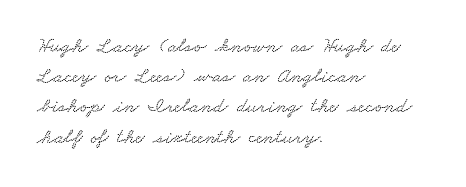
Q: Is the text underlined? A: No.
Q: How is the paragraph aligned? A: Left-aligned.
Q: Is the spacing between letters normal or unusually wide? A: Normal.
Q: Is the spacing between lines tight, normal or loose? A: Normal.
